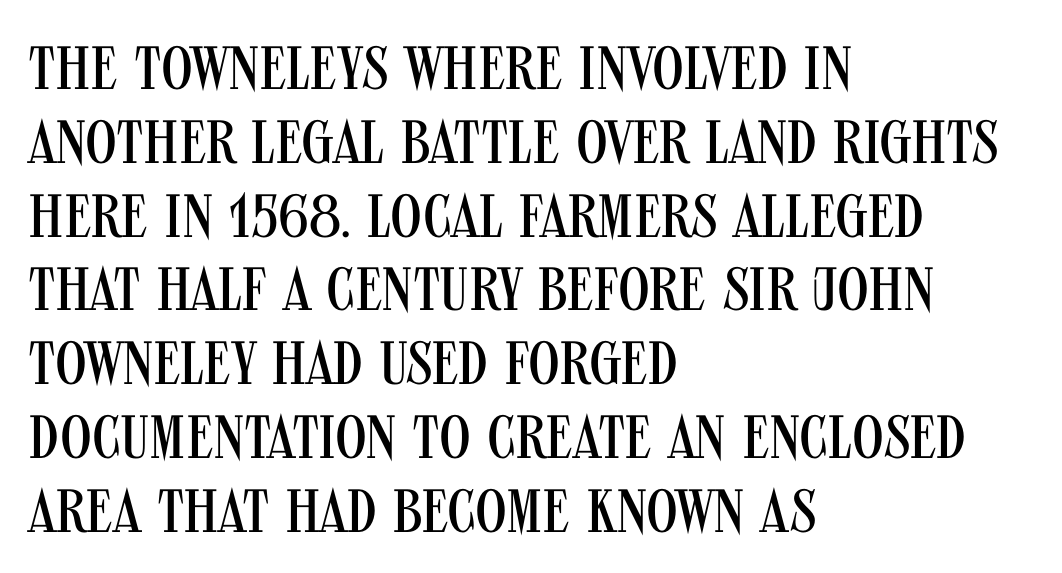
The image shows 61 px regular-weight, condensed sans-serif type, upright; set left-aligned, line spacing 1.21x, normal letter spacing, not underlined; medium stroke contrast and a large x-height.
